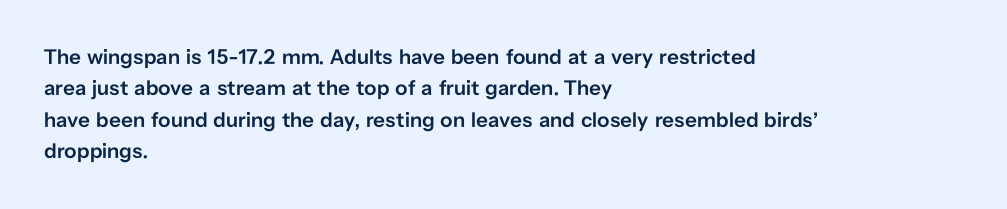
{"italic": "no", "bold": "semi", "underline": "no", "align": "left", "line_spacing": "normal", "line_spacing_ratio": 1.5, "letter_spacing": "normal", "letter_spacing_em": 0.0, "glyph_px": 21}
